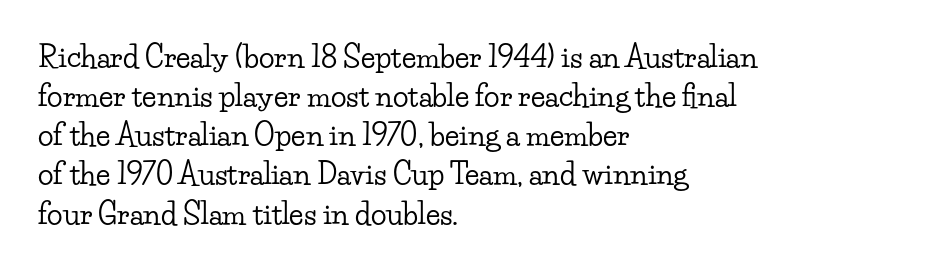
Q: Is the text italic (slanted)? A: No, it is upright.
Q: Is the typeface a serif or a sans-serif typeface? A: Serif.
Q: Is the text underlined? A: No.
Q: How is the paragraph aligned? A: Left-aligned.
Q: Is the spacing between letters normal or unusually wide? A: Normal.
Q: Is the spacing between lines tight, normal or loose? A: Normal.
Q: Width (condensed, normal, or wide)? A: Wide.
Q: Stroke contrast? A: Low.
Q: x-height? A: Small.
Q: Monospaced? A: No.
